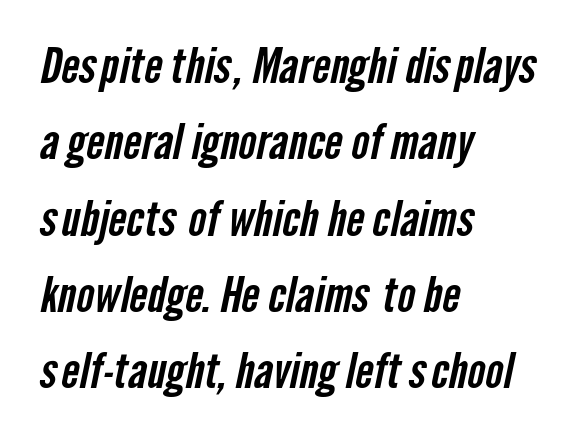
Q: Is the typeface a serif or a sans-serif typeface? A: Sans-serif.
Q: Is the text underlined? A: No.
Q: How is the paragraph aligned? A: Left-aligned.
Q: Is the spacing between letters normal or unusually wide? A: Normal.
Q: Is the spacing between lines tight, normal or loose? A: Normal.
Q: Width (condensed, normal, or wide)? A: Condensed.
Q: Stroke contrast? A: Low.
Q: x-height? A: Medium.
Q: Monospaced? A: No.
